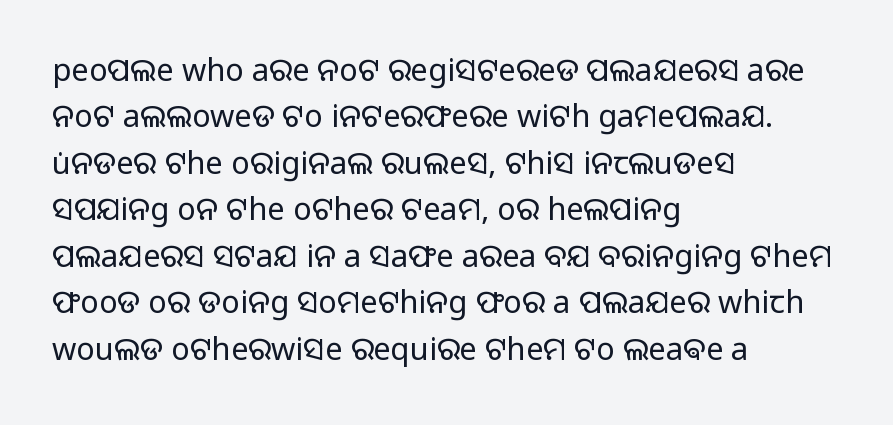
{"serif": "no", "italic": "no", "bold": "no", "weight": "regular", "width": "normal", "stroke_contrast": "low", "x_height": "medium", "monospaced": "no", "underline": "no", "align": "left", "line_spacing": "normal", "line_spacing_ratio": 1.5, "letter_spacing": "normal", "letter_spacing_em": 0.0, "glyph_px": 31}
